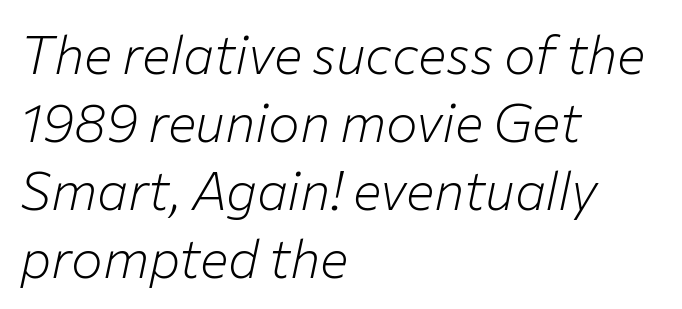
Q: Is the text bold? A: No.
Q: Is the text italic (slanted)? A: Yes, it leans right by about 12 degrees.
Q: Is the text underlined? A: No.
Q: How is the paragraph aligned? A: Left-aligned.
Q: Is the spacing between letters normal or unusually wide? A: Normal.
Q: Is the spacing between lines tight, normal or loose? A: Normal.
Q: Width (condensed, normal, or wide)? A: Normal.
Q: Stroke contrast? A: Low.
Q: x-height? A: Medium.
Q: Monospaced? A: No.
